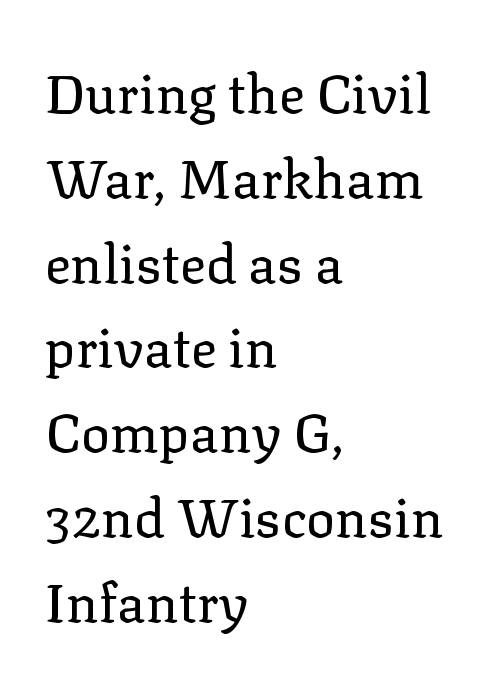
Q: Is the text bold? A: No.
Q: Is the text italic (slanted)? A: No, it is upright.
Q: Is the typeface a serif or a sans-serif typeface? A: Serif.
Q: Is the text underlined? A: No.
Q: How is the paragraph aligned? A: Left-aligned.
Q: Is the spacing between letters normal or unusually wide? A: Normal.
Q: Is the spacing between lines tight, normal or loose? A: Normal.
Q: Width (condensed, normal, or wide)? A: Normal.
Q: Stroke contrast? A: Low.
Q: x-height? A: Medium.
Q: Monospaced? A: No.
